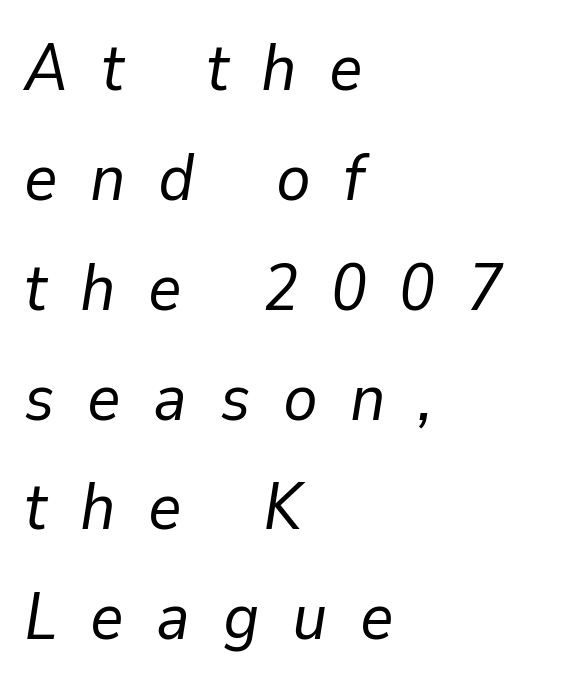
The image shows 65 px regular-weight type, italic (leaning right); set left-aligned, normal line spacing (1.69x), unusually wide letter spacing (+0.5 em), not underlined; low stroke contrast and a medium x-height.
